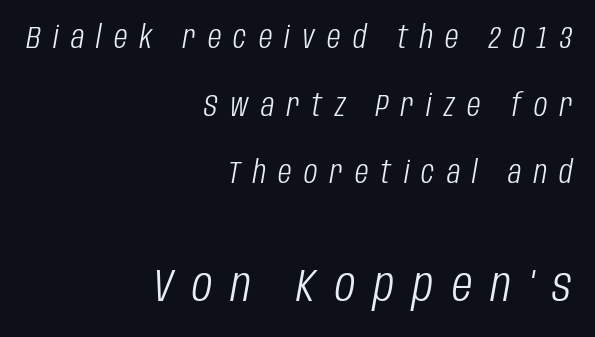
{"italic": "yes", "lean": "right", "slant_degrees": 10, "bold": "no", "weight": "light", "width": "condensed", "stroke_contrast": "low", "x_height": "large", "monospaced": "no", "underline": "no", "align": "right", "line_spacing": "loose", "line_spacing_ratio": 2.18, "letter_spacing": "wide", "letter_spacing_em": 0.4, "larger_block": "second", "size_ratio": 1.52, "glyph_px": 47}
